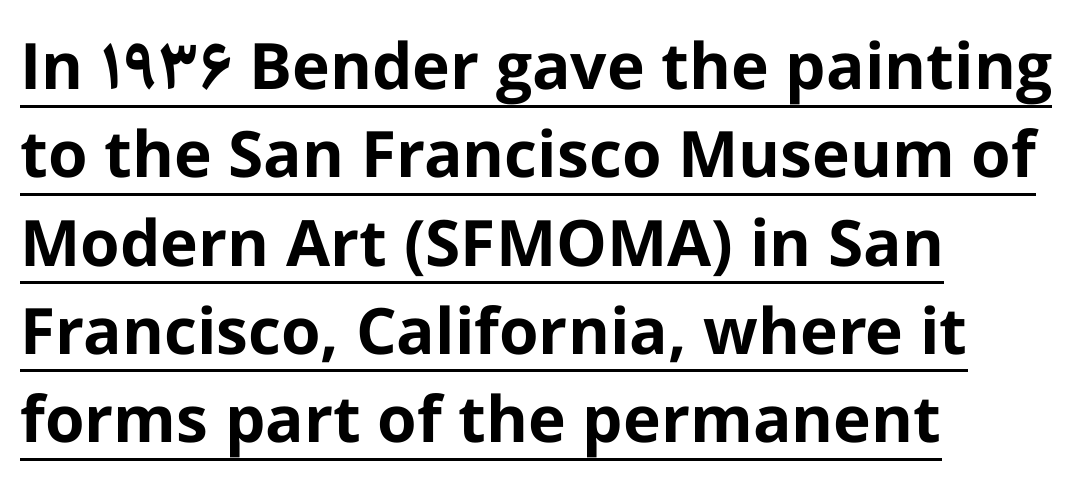
The image shows 64 px bold sans-serif type, upright; set left-aligned, normal line spacing (1.38x), normal letter spacing, underlined; low stroke contrast and a medium x-height.
